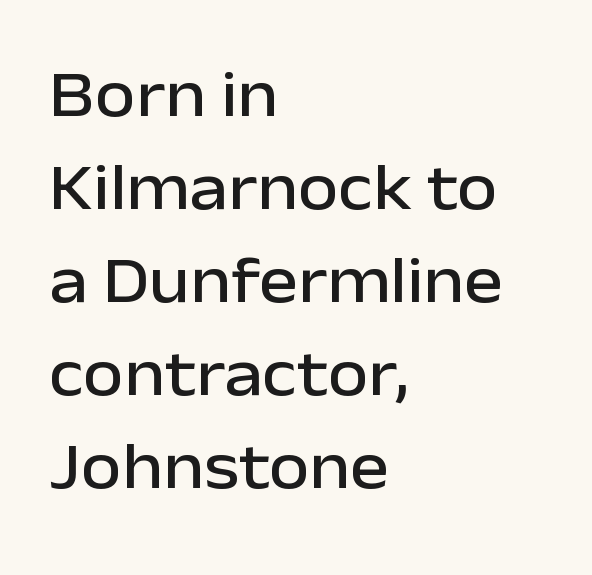
The image shows 66 px sans-serif type, upright; set left-aligned, normal line spacing (1.41x), normal letter spacing, not underlined; low stroke contrast and a medium x-height.
